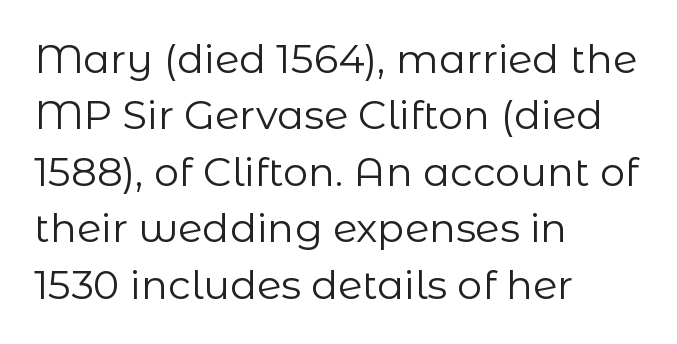
The image shows 40 px regular-weight sans-serif type, upright; set left-aligned, normal line spacing (1.41x), normal letter spacing, not underlined; low stroke contrast and a medium x-height.
